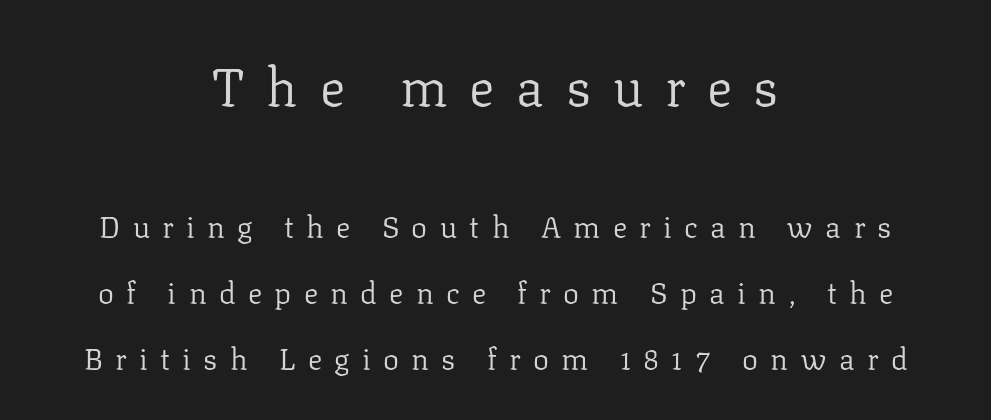
The more generous point size was reserved for the upper chunk. Only glyphs here, with clear space below each row. The letters are spread apart with noticeably loose tracking. Note: serifs present on the glyphs.
